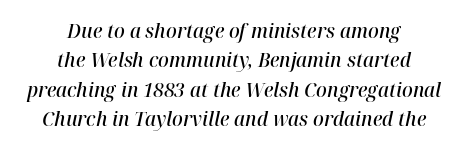
Q: Is the text bold? A: Semi-bold.
Q: Is the text italic (slanted)? A: Yes, it leans right by about 12 degrees.
Q: Is the text underlined? A: No.
Q: How is the paragraph aligned? A: Centered.
Q: Is the spacing between letters normal or unusually wide? A: Normal.
Q: Is the spacing between lines tight, normal or loose? A: Normal.
